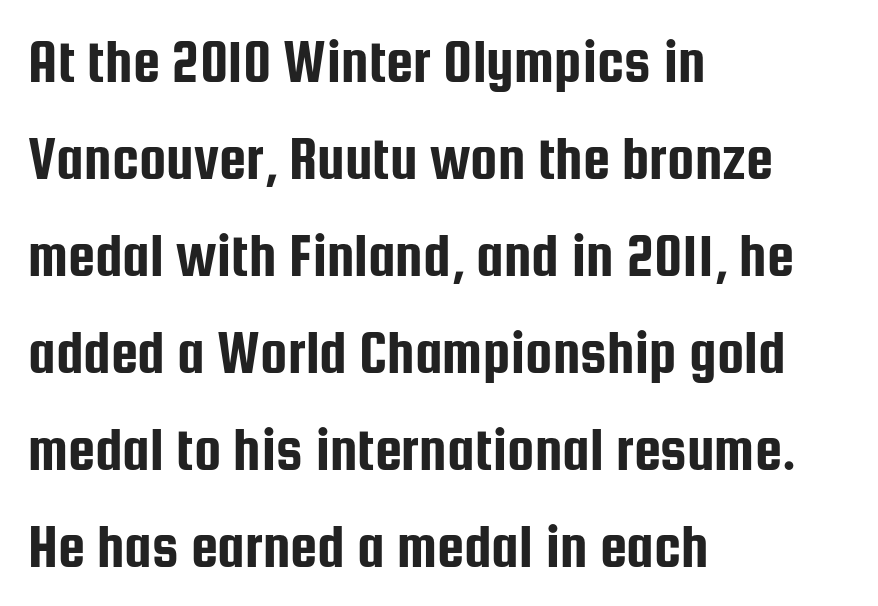
The image shows 61 px condensed sans-serif type, upright; set left-aligned, normal line spacing (1.59x), normal letter spacing, not underlined; low stroke contrast and a medium x-height.
